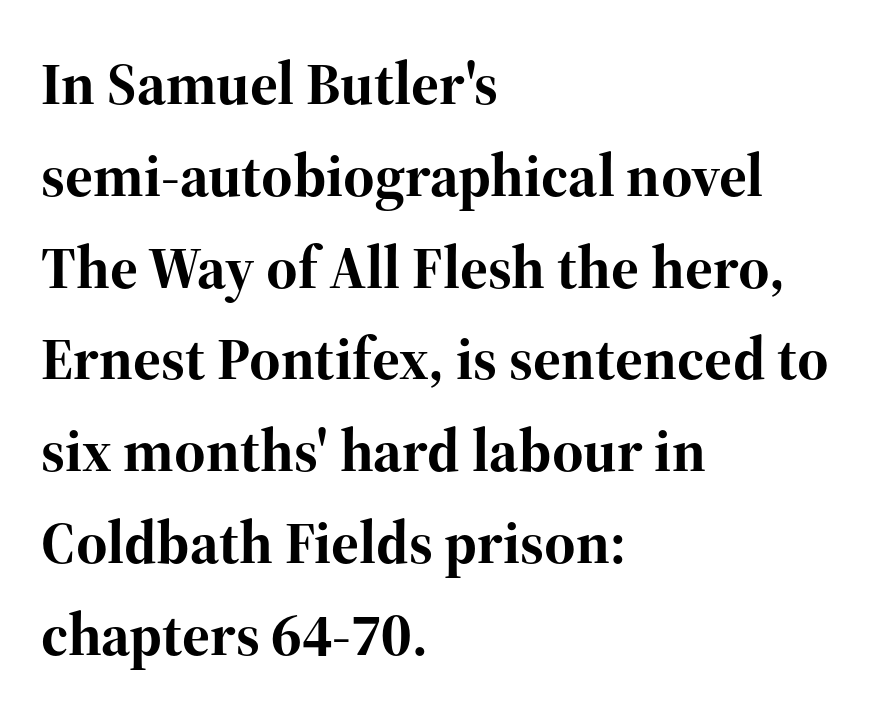
The axis of the letterforms is exactly vertical. A typesetter would call this leading conventional body-copy spacing. Check the space under the baseline: it is left empty. Weight: bold. These lines are composed in type with serifs.
